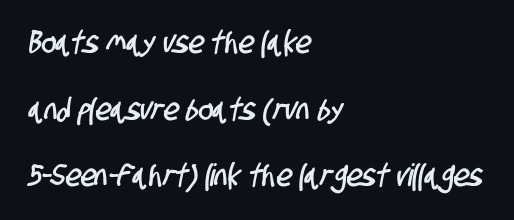
Q: Is the typeface a serif or a sans-serif typeface? A: Sans-serif.
Q: Is the text underlined? A: No.
Q: How is the paragraph aligned? A: Left-aligned.
Q: Is the spacing between letters normal or unusually wide? A: Normal.
Q: Is the spacing between lines tight, normal or loose? A: Loose.
Q: Width (condensed, normal, or wide)? A: Condensed.
Q: Stroke contrast? A: Low.
Q: x-height? A: Large.
Q: Monospaced? A: No.
